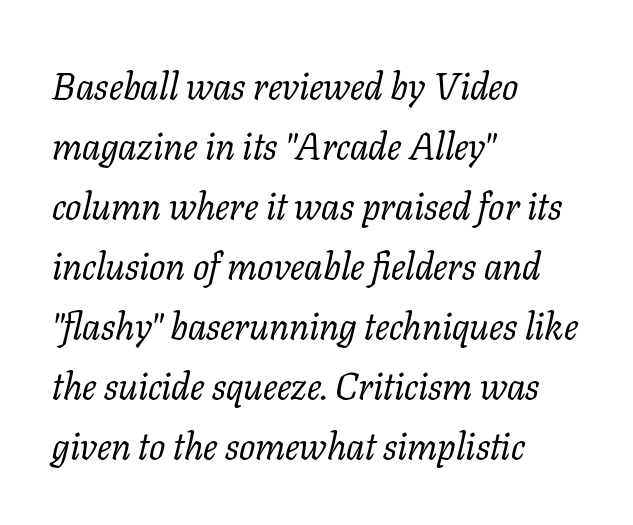
Honestly, the row spacing looks completely unremarkable. These lines are rendered in a variable-pitch font. Is this a sans? No — the strokes have serifs. Observe the ordinary spacing: letters are neighbours, not strangers. The glyphs are unaccompanied by any horizontal stroke below them. The strokes carry an ordinary text weight at most.
